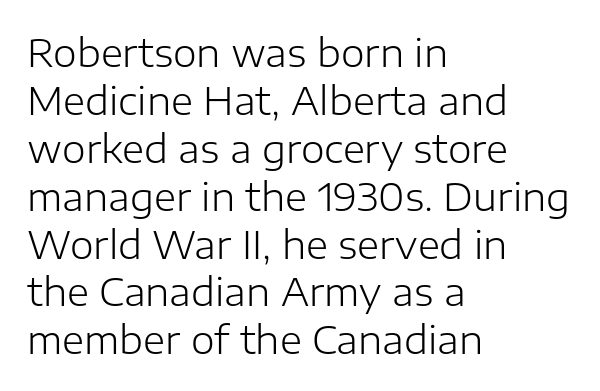
The image shows 38 px light sans-serif type, upright; set left-aligned, normal line spacing (1.26x), normal letter spacing, not underlined; low stroke contrast and a medium x-height.
